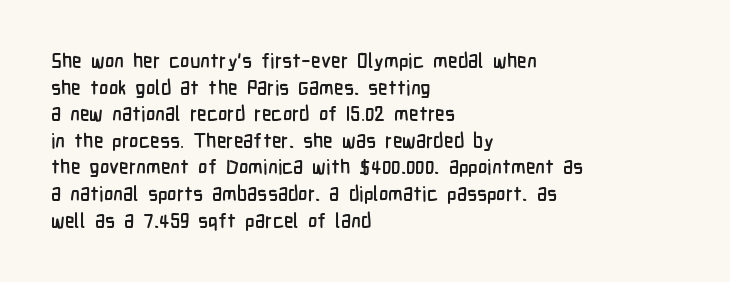
Which margin do the lines hug? The left one — the right edge is uneven. Do the letters lean? They stand straight. Students, note that the glyphs here touch the page at normal intervals. The block of text has a typical density, with ordinary space between rows. Unmarked baselines from the first word to the last.
